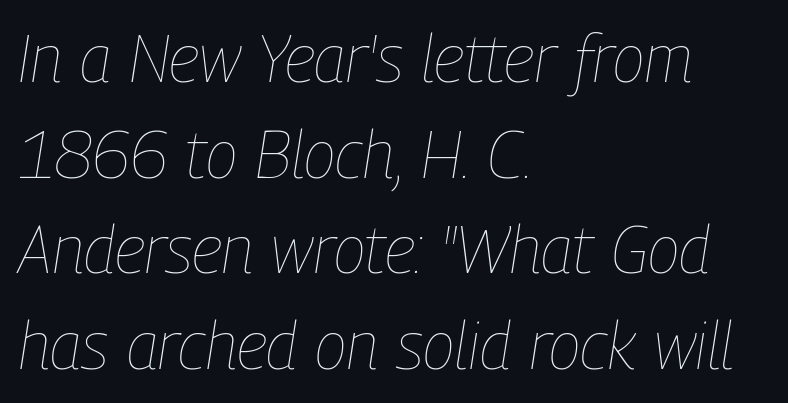
Q: Is the text bold? A: No.
Q: Is the text italic (slanted)? A: Yes, it leans right by about 9 degrees.
Q: Is the text underlined? A: No.
Q: How is the paragraph aligned? A: Left-aligned.
Q: Is the spacing between letters normal or unusually wide? A: Normal.
Q: Is the spacing between lines tight, normal or loose? A: Normal.
Q: Width (condensed, normal, or wide)? A: Condensed.
Q: Stroke contrast? A: Low.
Q: x-height? A: Medium.
Q: Monospaced? A: No.
